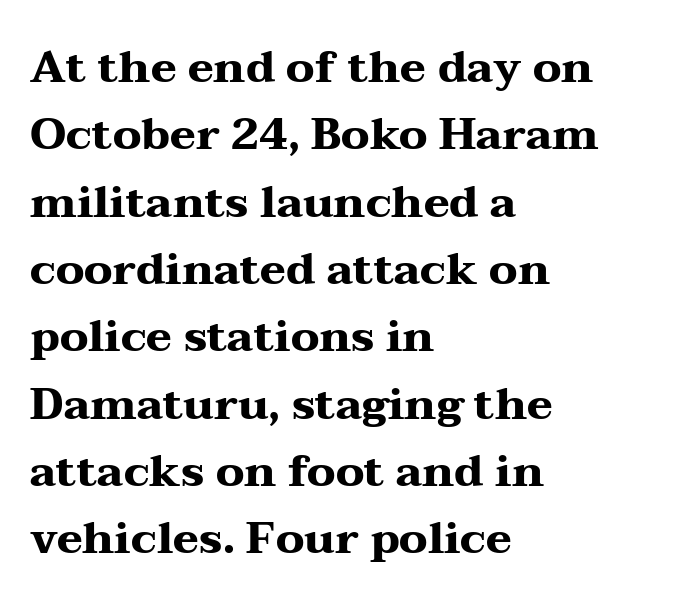
Each row of text sits above clean, open space. Letter spacing: default. Each glyph is drawn with heavy, bold strokes. Each new line begins a customary step beneath the previous one. Layout note: lines flush left. Small tapered or slab feet sit at the stroke ends, so this counts as serif.
